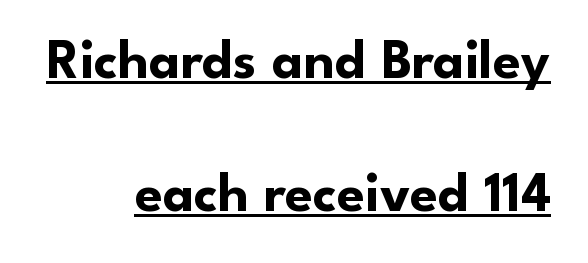
Q: Is the text bold? A: Yes.
Q: Is the text italic (slanted)? A: No, it is upright.
Q: Is the typeface a serif or a sans-serif typeface? A: Sans-serif.
Q: Is the text underlined? A: Yes.
Q: How is the paragraph aligned? A: Right-aligned.
Q: Is the spacing between letters normal or unusually wide? A: Normal.
Q: Is the spacing between lines tight, normal or loose? A: Loose.
Q: Width (condensed, normal, or wide)? A: Normal.
Q: Stroke contrast? A: Low.
Q: x-height? A: Small.
Q: Monospaced? A: No.
